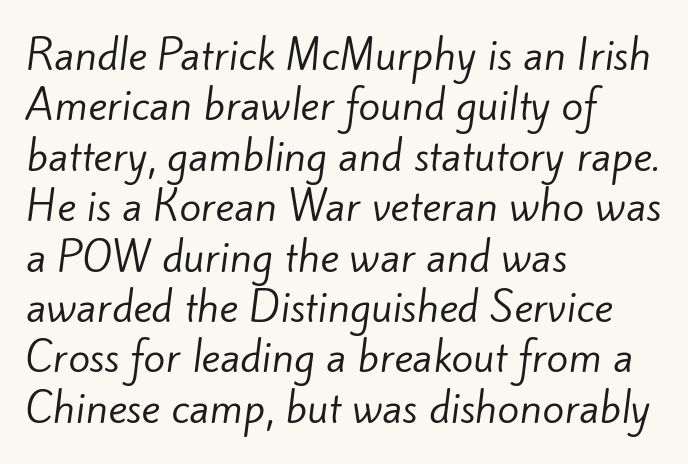
Stem width sits at or under what a default text font uses. The face used here is proportionally spaced, like ordinary book or web type. The letters carry no serifs — their stems end cleanly without finishing strokes. The face used here is rendered with its standard letterfit. These lines sit exactly where default settings would place them.
